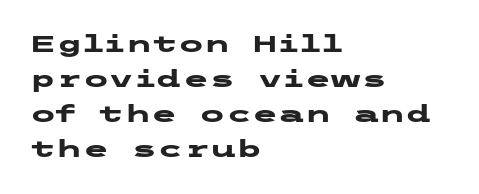
A classic flush-left, rag-right setting is used for this passage. The strokes are fattened all the way to bold. Plain, unruled lines of type. Tracking value appears to be zero — textbook default spacing.
